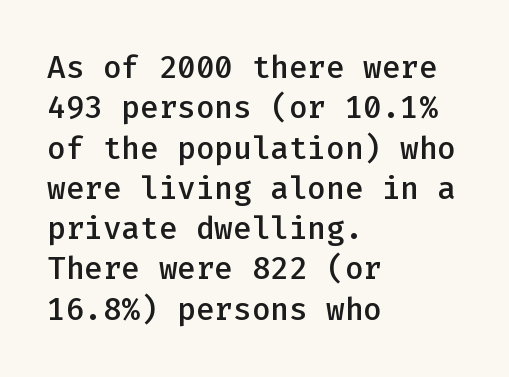
The image shows 31 px semibold sans-serif type, upright, monospaced; set left-aligned, normal line spacing (1.3x), normal letter spacing, not underlined; low stroke contrast and a medium x-height.
